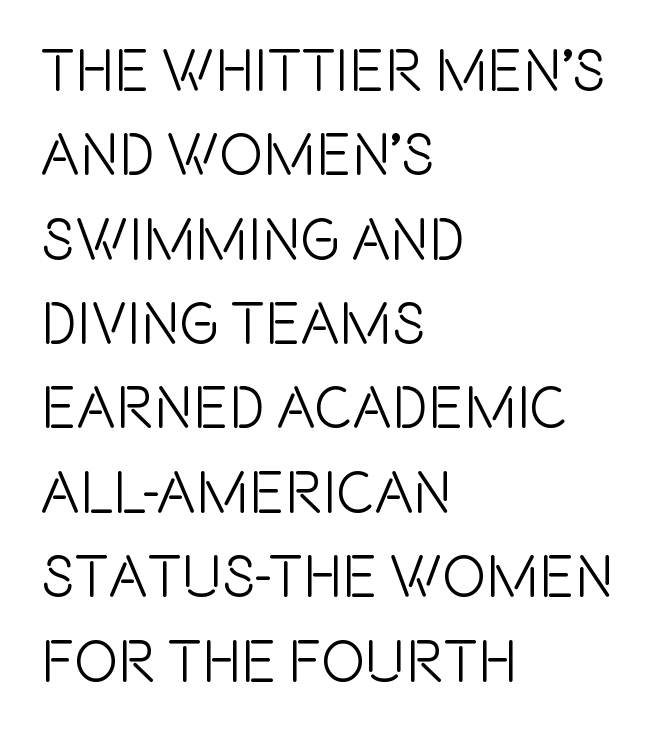
The image shows 59 px condensed sans-serif type, upright; set left-aligned, normal line spacing (1.43x), normal letter spacing, not underlined; a large x-height.
